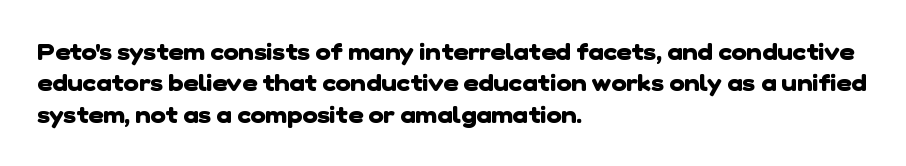
The image shows 23 px bold type; set left-aligned, normal line spacing (1.36x), normal letter spacing, not underlined.
